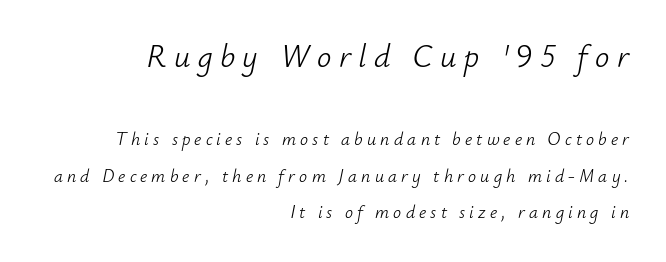
{"italic": "yes", "lean": "right", "slant_degrees": 12, "bold": "no", "weight": "light", "width": "normal", "stroke_contrast": "low", "x_height": "small", "monospaced": "no", "underline": "no", "align": "right", "line_spacing": "loose", "line_spacing_ratio": 2.04, "letter_spacing": "wide", "letter_spacing_em": 0.23, "larger_block": "first", "size_ratio": 1.78, "glyph_px": 32}
